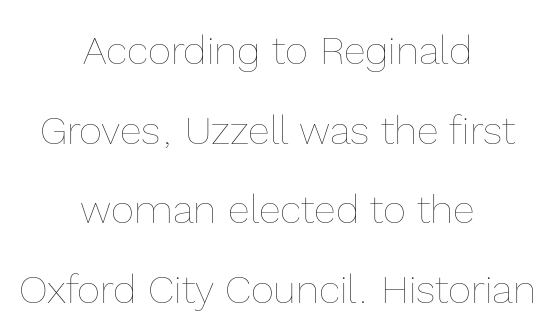
This rendering leaves character spacing at its baseline value. Words float on clear page, feet unadorned. What's the leading like? Stretched, with rows far apart. The specimen reads as upright at a glance.
